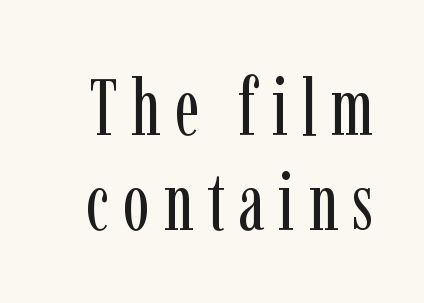
The letters advance in unequal steps, a hallmark of proportional type. The area under the type is left untouched. Type style note: has serifs. No extra ink here — the face is not bold. Notice how the stems are strictly vertical — no italics here.
